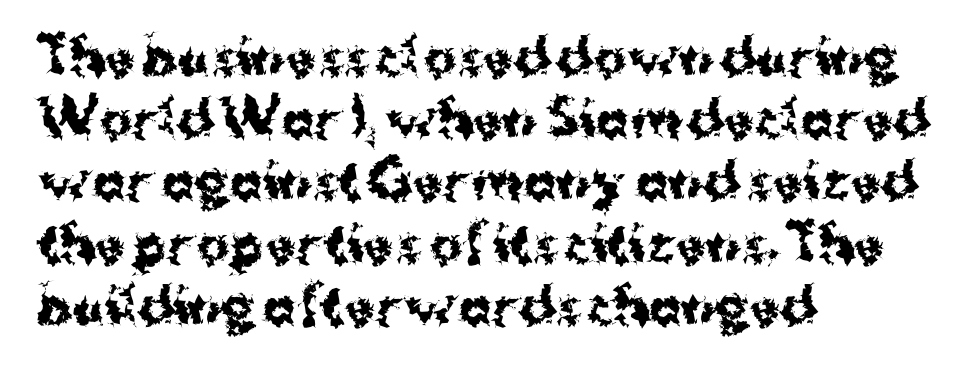
Q: Is the text bold? A: Yes.
Q: Is the text italic (slanted)? A: No, it is upright.
Q: Is the typeface a serif or a sans-serif typeface? A: Sans-serif.
Q: Is the text underlined? A: No.
Q: How is the paragraph aligned? A: Left-aligned.
Q: Is the spacing between letters normal or unusually wide? A: Normal.
Q: Is the spacing between lines tight, normal or loose? A: Normal.
Q: Width (condensed, normal, or wide)? A: Normal.
Q: Stroke contrast? A: Medium.
Q: x-height? A: Medium.
Q: Monospaced? A: No.
